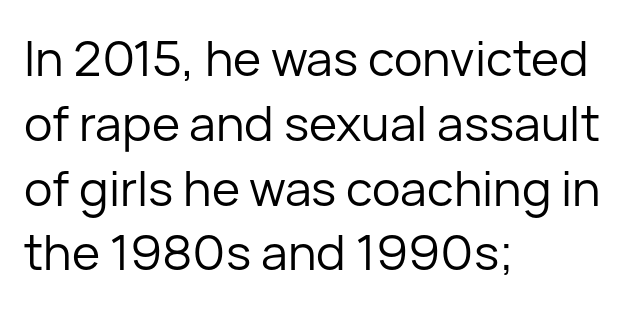
{"serif": "no", "italic": "no", "bold": "no", "weight": "regular", "width": "normal", "stroke_contrast": "low", "x_height": "medium", "monospaced": "no", "underline": "no", "align": "left", "line_spacing": "normal", "line_spacing_ratio": 1.35, "letter_spacing": "normal", "letter_spacing_em": 0.0, "glyph_px": 48}
